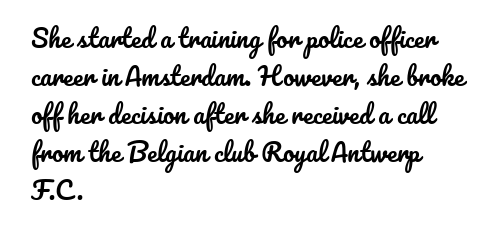
Plain, unruled lines of type. Each word holds together tightly as a unit, with standard inter-letter gaps. Every row of glyphs begins at an identical x-position on the left. Leading matches the norm, producing a regular column.
